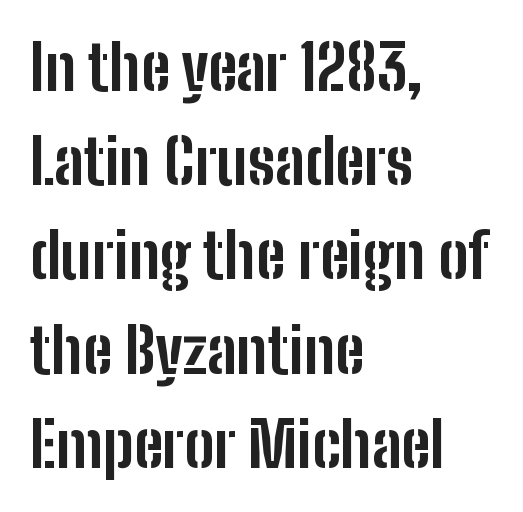
Do the characters align in a grid? No, the font is proportional. The baseline area is clear. Ascenders rise straight up at ninety degrees. Visually the block forms a straight wall on the left and a jagged coastline on the right. The line texture is even and compact thanks to regular tracking. Whoever set this chose a conventional vertical rhythm.
